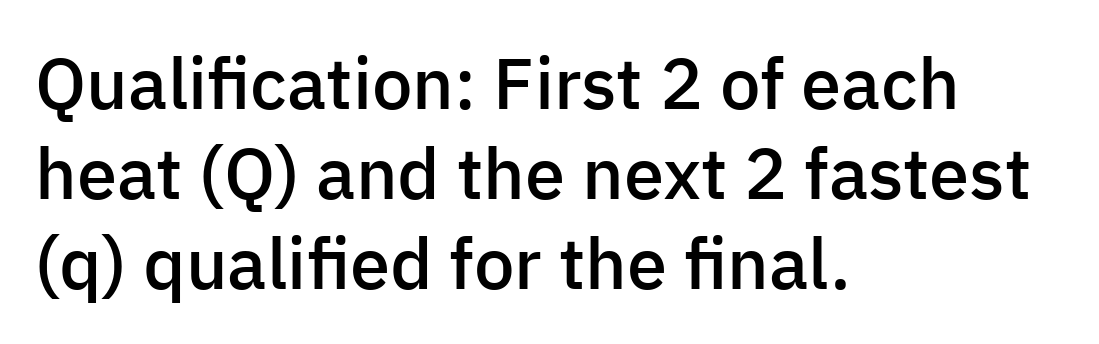
Honestly, there is no underline to notice here at all. A semibold gives these letters moderate extra thickness, short of bold. These lines are composed in type without serifs. The designer left line spacing at the default. Looks like regular typesetting: each glyph gets only the width it needs.
